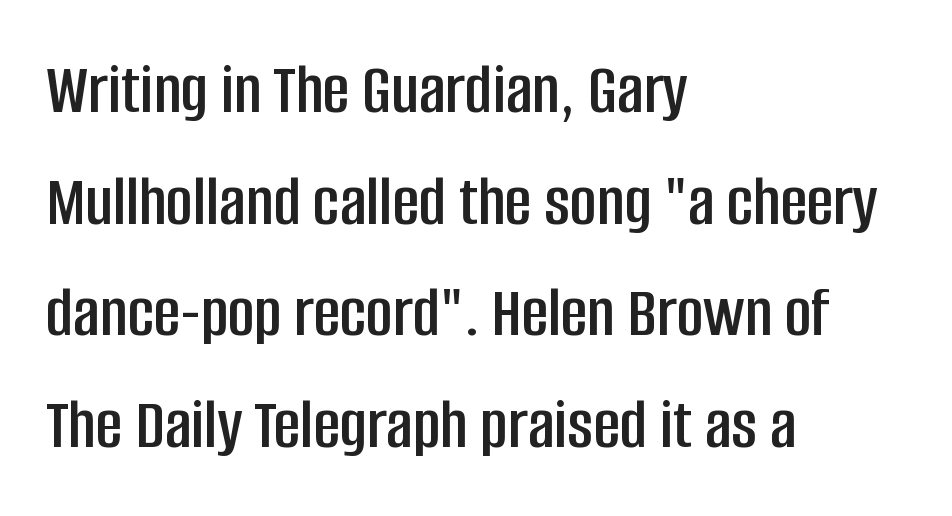
Q: Is the text italic (slanted)? A: No, it is upright.
Q: Is the typeface a serif or a sans-serif typeface? A: Sans-serif.
Q: Is the text underlined? A: No.
Q: How is the paragraph aligned? A: Left-aligned.
Q: Is the spacing between letters normal or unusually wide? A: Normal.
Q: Is the spacing between lines tight, normal or loose? A: Normal.
Q: Width (condensed, normal, or wide)? A: Condensed.
Q: Stroke contrast? A: Low.
Q: x-height? A: Large.
Q: Monospaced? A: No.
